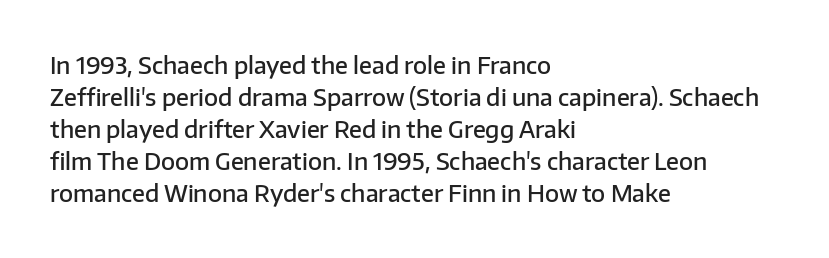
Compared with an ordinary text face, these strokes are moderately heavier — a semibold. Unlike italic type, these characters show no tilt at all. The leading is moderate, giving the passage an even texture. No extra tracking has been applied to these lines.
